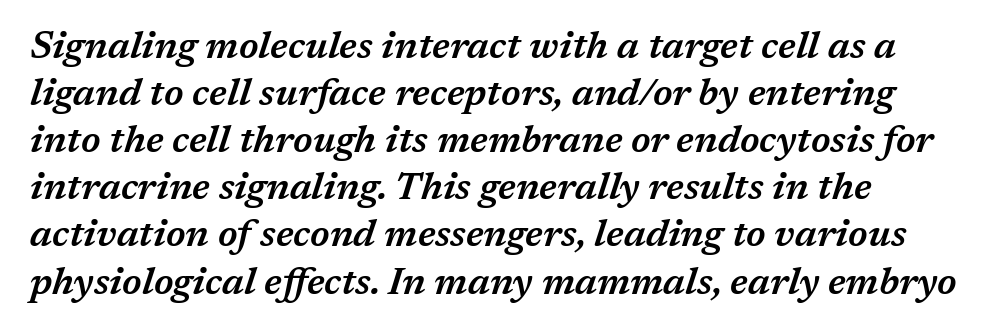
{"italic": "yes", "lean": "right", "slant_degrees": 17, "bold": "semi", "weight": "semibold", "width": "normal", "stroke_contrast": "medium", "x_height": "medium", "monospaced": "no", "underline": "no", "line_spacing_ratio": 1.24, "letter_spacing": "normal", "letter_spacing_em": 0.0, "glyph_px": 38}
